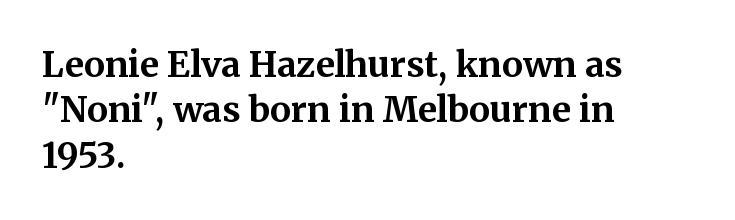
{"serif": "yes", "italic": "no", "bold": "yes", "weight": "bold", "width": "normal", "stroke_contrast": "medium", "x_height": "medium", "monospaced": "no", "underline": "no", "align": "left", "line_spacing": "normal", "line_spacing_ratio": 1.3, "letter_spacing": "normal", "letter_spacing_em": 0.0, "glyph_px": 35}
